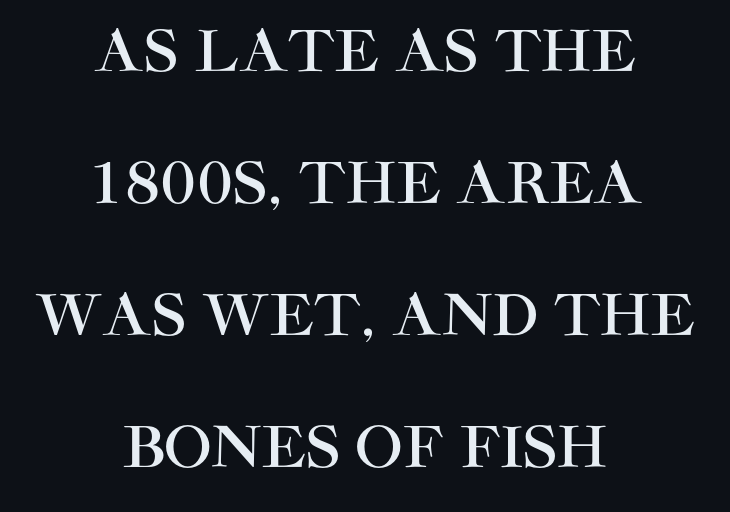
The image shows 56 px sans-serif type, upright; set centered, loose line spacing (2.36x), normal letter spacing, not underlined; high stroke contrast and a large x-height.
